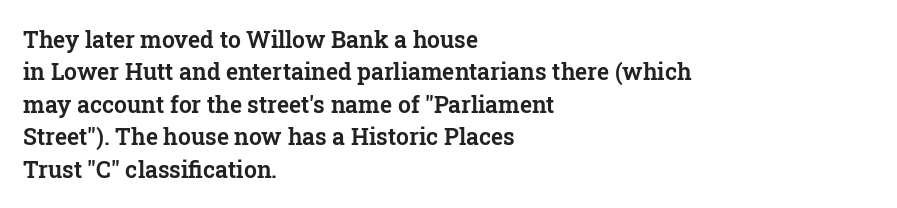
{"italic": "no", "underline": "no", "align": "left", "line_spacing": "normal", "line_spacing_ratio": 1.41, "letter_spacing": "normal", "letter_spacing_em": 0.0, "glyph_px": 23}
